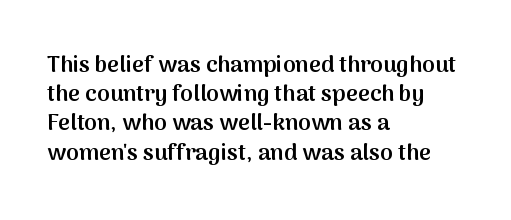
The image shows 23 px text type, upright; set left-aligned, normal line spacing (1.27x), normal letter spacing, not underlined.
